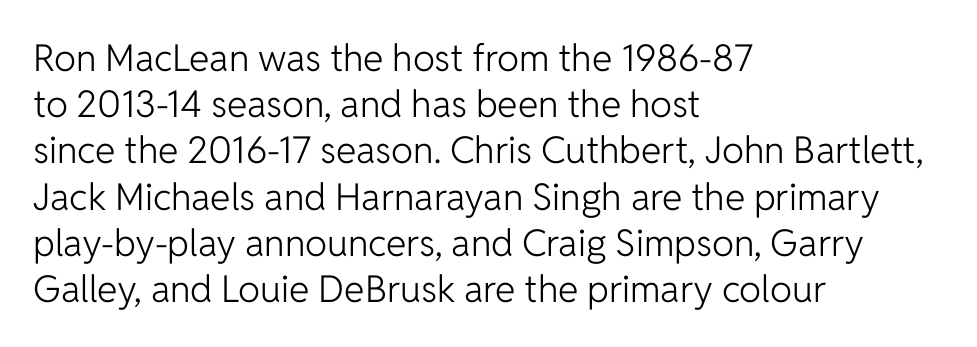
Nope, no serifs anywhere on these letters. Line spacing here is normal. The zone under the glyphs is completely vacant. Is the type heavy? It reads as light-to-regular instead. The lines in this sample share a left origin and differ only in where they stop.
